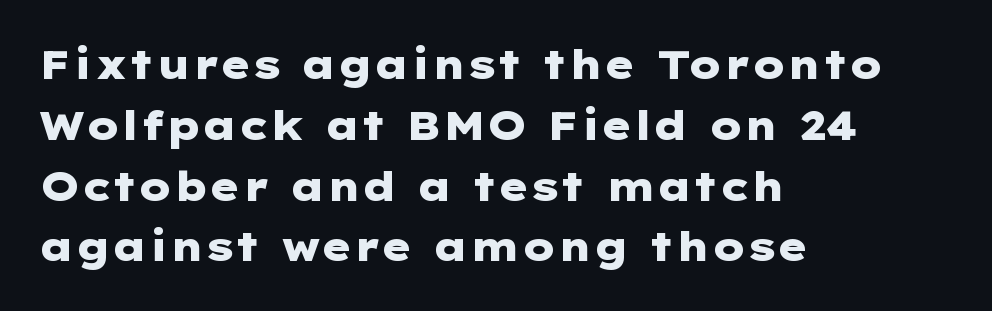
The image shows 40 px heavy, wide sans-serif type, upright; set left-aligned, normal line spacing (1.52x), normal letter spacing, not underlined; low stroke contrast and a medium x-height.
